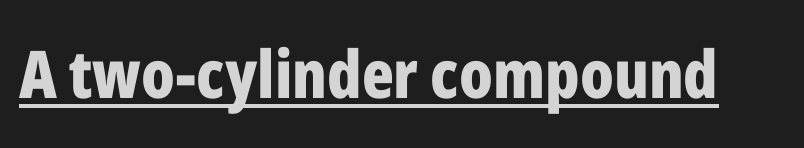
{"serif": "no", "italic": "no", "bold": "yes", "weight": "bold", "width": "condensed", "stroke_contrast": "low", "x_height": "medium", "monospaced": "no", "underline": "yes", "letter_spacing": "normal", "letter_spacing_em": 0.0, "glyph_px": 66}
